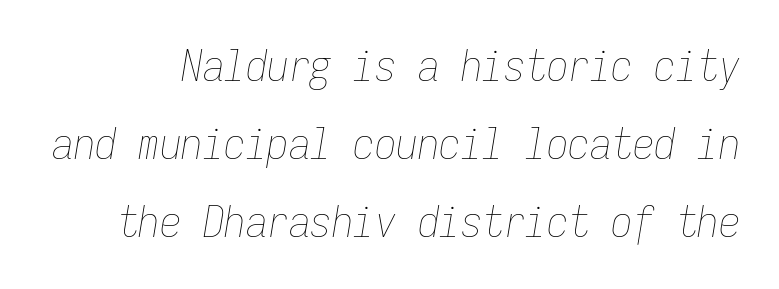
Q: Is the text bold? A: No.
Q: Is the text italic (slanted)? A: Yes, it leans right by about 9 degrees.
Q: Is the text underlined? A: No.
Q: Is the spacing between letters normal or unusually wide? A: Normal.
Q: Width (condensed, normal, or wide)? A: Condensed.
Q: Stroke contrast? A: Low.
Q: x-height? A: Medium.
Q: Monospaced? A: Yes.
